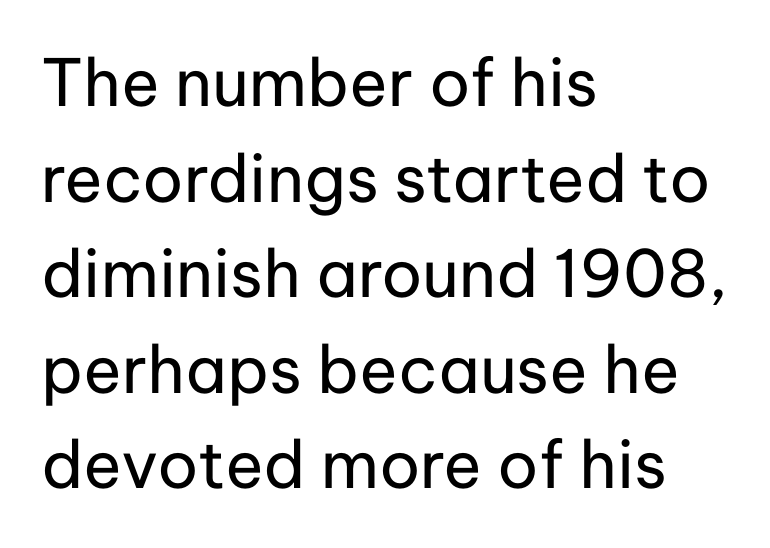
{"serif": "no", "italic": "no", "bold": "no", "weight": "regular", "width": "normal", "stroke_contrast": "low", "x_height": "medium", "monospaced": "no", "underline": "no", "align": "left", "line_spacing": "normal", "line_spacing_ratio": 1.47, "letter_spacing": "normal", "letter_spacing_em": 0.0, "glyph_px": 65}
